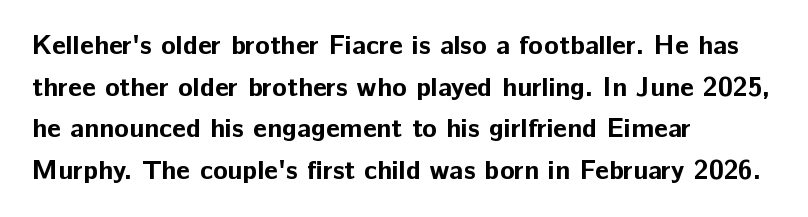
The image shows 27 px bold type, upright; set left-aligned, normal line spacing (1.54x), normal letter spacing, not underlined.
